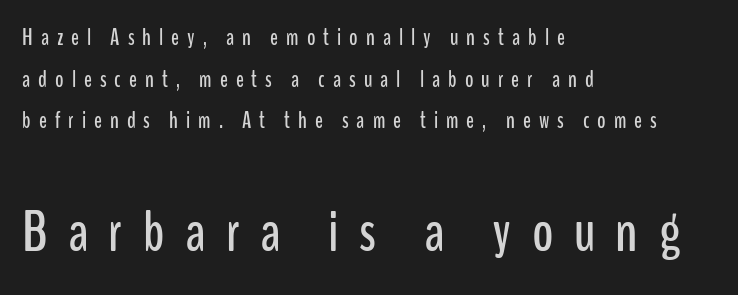
Q: Is the text italic (slanted)? A: No, it is upright.
Q: Is the typeface a serif or a sans-serif typeface? A: Sans-serif.
Q: Is the text underlined? A: No.
Q: How is the paragraph aligned? A: Left-aligned.
Q: Is the spacing between letters normal or unusually wide? A: Unusually wide.
Q: Which block of text is set in a larger size, the first (top) or the second (bottom)? A: The second (bottom) one.
Q: Width (condensed, normal, or wide)? A: Condensed.
Q: Stroke contrast? A: Low.
Q: x-height? A: Medium.
Q: Monospaced? A: No.
